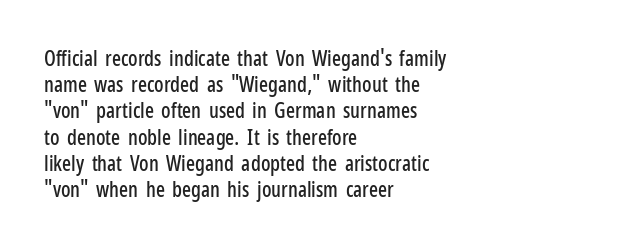
Q: Is the text italic (slanted)? A: No, it is upright.
Q: Is the text underlined? A: No.
Q: How is the paragraph aligned? A: Left-aligned.
Q: Is the spacing between letters normal or unusually wide? A: Normal.
Q: Is the spacing between lines tight, normal or loose? A: Normal.
